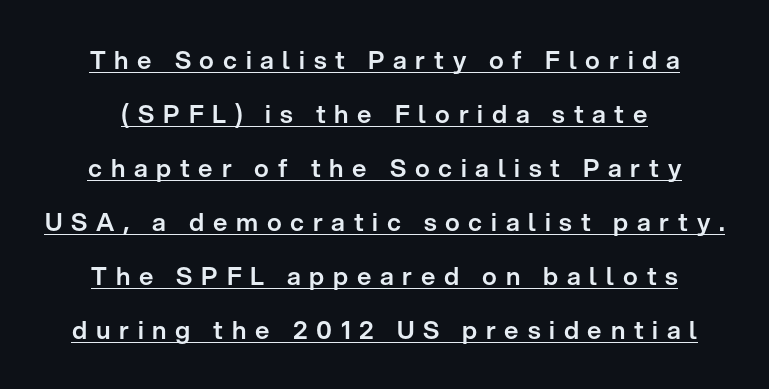
Q: Is the text italic (slanted)? A: No, it is upright.
Q: Is the text underlined? A: Yes.
Q: Is the spacing between letters normal or unusually wide? A: Unusually wide.
Q: Is the spacing between lines tight, normal or loose? A: Loose.
